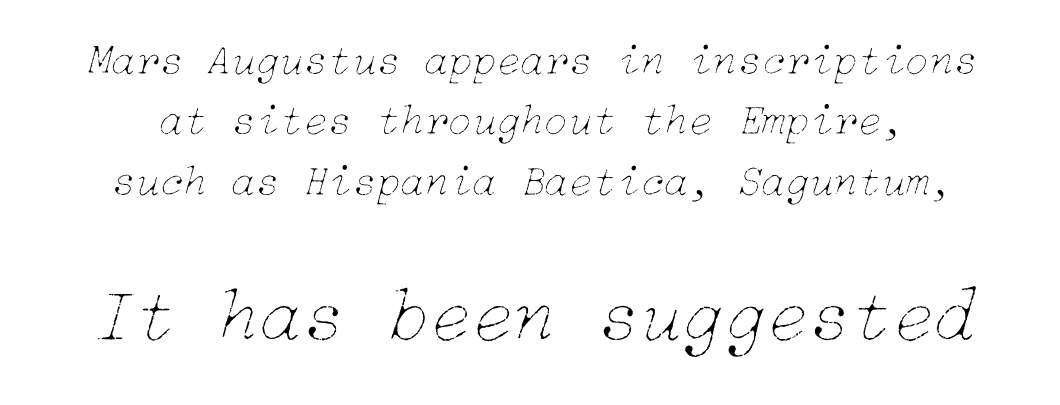
The image shows 77 px thin type, italic (leaning right); set normal line spacing (1.37x), normal letter spacing, not underlined; the second (bottom) block is 1.75x larger; low stroke contrast and a medium x-height.
